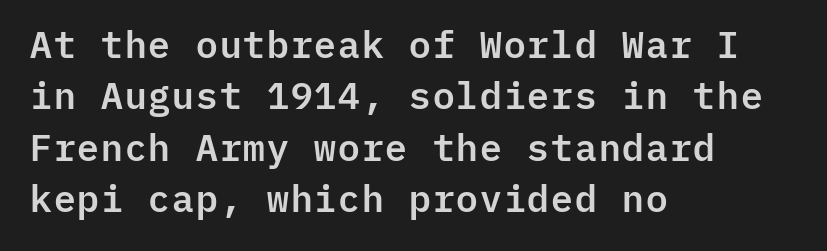
{"serif": "no", "italic": "no", "width": "normal", "stroke_contrast": "low", "x_height": "medium", "monospaced": "yes", "underline": "no", "align": "left", "line_spacing": "normal", "line_spacing_ratio": 1.39, "letter_spacing": "normal", "letter_spacing_em": 0.0, "glyph_px": 37}
